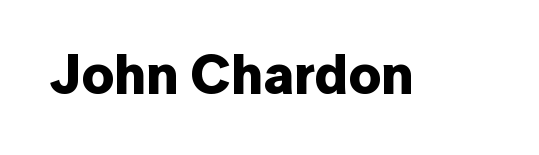
Q: Is the text bold? A: Yes.
Q: Is the text italic (slanted)? A: No, it is upright.
Q: Is the typeface a serif or a sans-serif typeface? A: Sans-serif.
Q: Is the text underlined? A: No.
Q: Is the spacing between letters normal or unusually wide? A: Normal.
Q: Width (condensed, normal, or wide)? A: Normal.
Q: Stroke contrast? A: Low.
Q: x-height? A: Medium.
Q: Monospaced? A: No.
